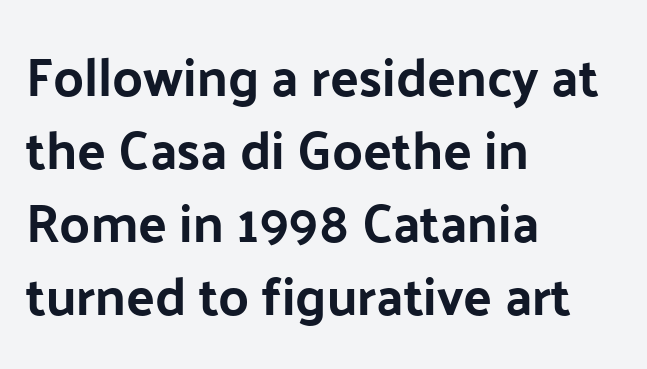
Default kerning and tracking; the words read as compact shapes. Horizontal bands of white between lines are of average thickness. Letterform terminals end flat and unadorned throughout the passage. Descenders are the only things crossing below the line.
